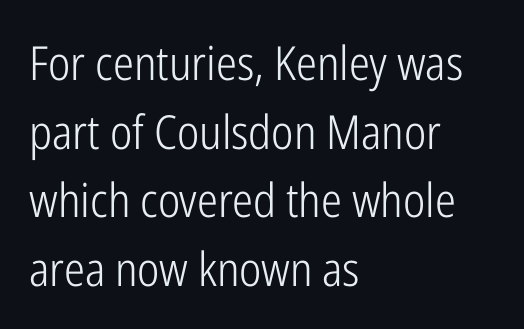
{"serif": "no", "italic": "no", "bold": "no", "weight": "light", "width": "condensed", "stroke_contrast": "low", "x_height": "medium", "monospaced": "no", "underline": "no", "align": "left", "line_spacing": "normal", "line_spacing_ratio": 1.46, "letter_spacing": "normal", "letter_spacing_em": 0.0, "glyph_px": 47}
